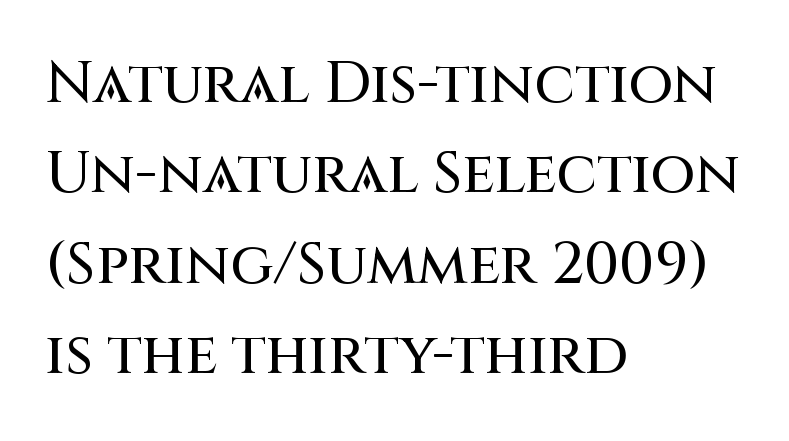
The image shows 58 px sans-serif type, upright; set left-aligned, normal line spacing (1.56x), normal letter spacing, not underlined; medium stroke contrast and a large x-height.
